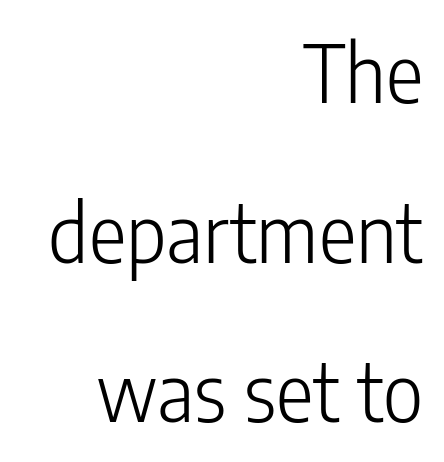
Airy leading. Honestly, the letter spacing is just normal — you wouldn't notice it. No italicization has been applied; the sample stays upright. The strokes are not fattened; the text isn't bold.
